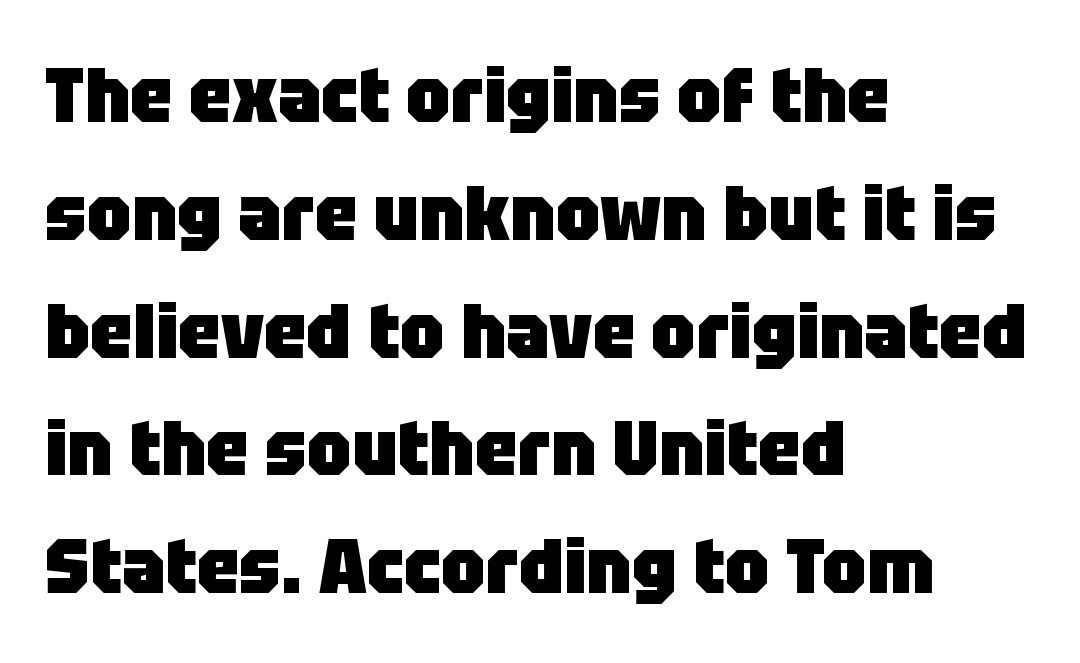
Horizontally, the lines are justified to the leading edge only. Between one letter and the next there's only the usual sliver of space. Lines of text with bare space underneath. A typesetter would call this proportional, since set widths differ per character. Leading matches the norm, producing a regular column. In terms of weight, the rendering is a true, heavy bold.
